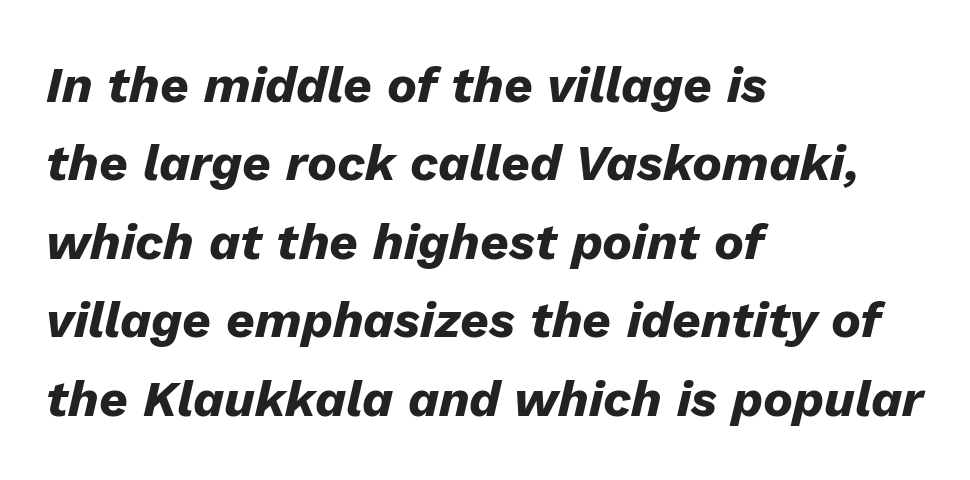
{"italic": "yes", "lean": "right", "slant_degrees": 13, "bold": "yes", "weight": "heavy", "width": "normal", "stroke_contrast": "low", "x_height": "medium", "monospaced": "no", "underline": "no", "align": "left", "line_spacing": "normal", "line_spacing_ratio": 1.57, "letter_spacing": "normal", "letter_spacing_em": 0.0, "glyph_px": 50}
